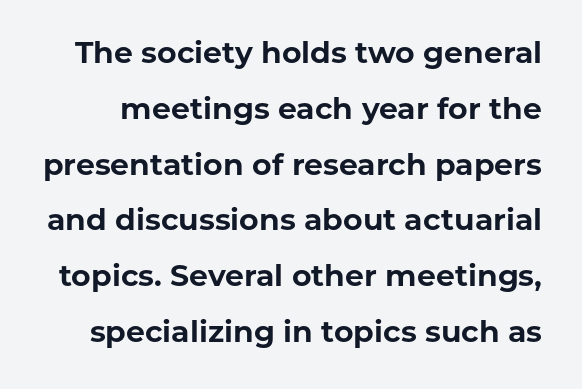
{"serif": "no", "italic": "no", "bold": "yes", "weight": "bold", "width": "normal", "stroke_contrast": "low", "x_height": "medium", "monospaced": "no", "underline": "no", "line_spacing_ratio": 1.86, "letter_spacing": "normal", "letter_spacing_em": 0.0, "glyph_px": 30}
